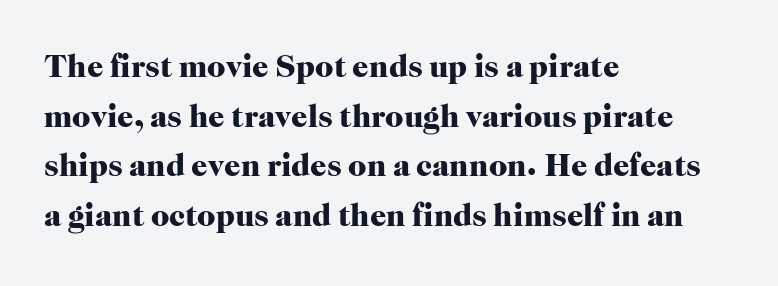
The image shows 32 px heavy serif type, upright; set left-aligned, normal line spacing (1.55x), normal letter spacing, not underlined; high stroke contrast and a medium x-height.
